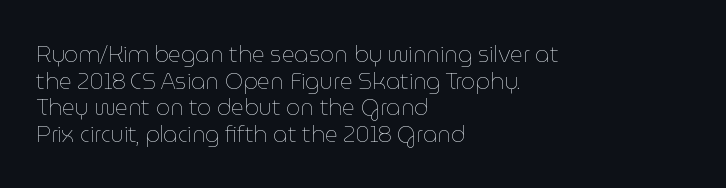
Q: Is the text bold? A: No.
Q: Is the text italic (slanted)? A: No, it is upright.
Q: Is the text underlined? A: No.
Q: How is the paragraph aligned? A: Left-aligned.
Q: Is the spacing between letters normal or unusually wide? A: Normal.
